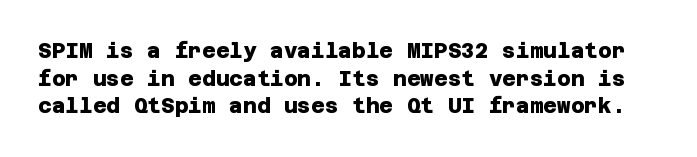
Q: Is the text bold? A: Yes.
Q: Is the text underlined? A: No.
Q: Is the spacing between letters normal or unusually wide? A: Normal.
Q: Is the spacing between lines tight, normal or loose? A: Normal.
